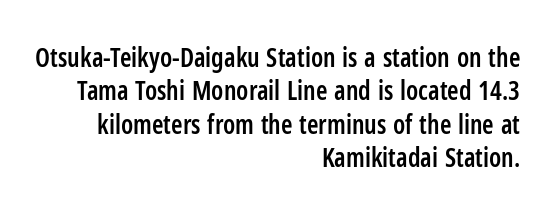
A student would call this right alignment; a typographer would say flush right, rag left. If you drew a line through each stem, it would be perfectly vertical. Words float on clear page, feet unadorned. Strokes here are thickened, but only to semibold level. Vertically, the passage feels balanced, rows spaced as you'd expect.
